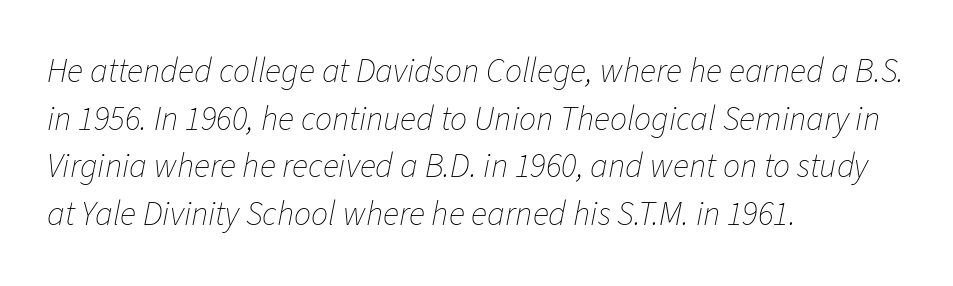
Quick note: underline off. Note the varied advance widths — an 'i' is clearly narrower than an 'm'. A light-to-regular cut is what we see here. A typesetter would call this zero additional tracking. If you measured baseline to baseline, you'd find a middling distance. The paragraph has a hard left edge and a soft right edge.
